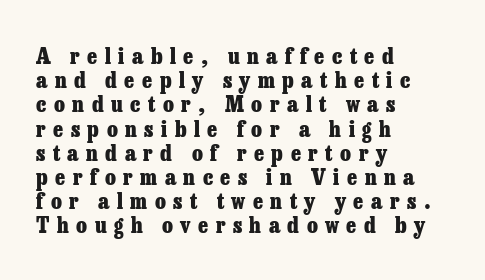
The image shows 22 px bold type, upright; set left-aligned, tight line spacing (1.1x), unusually wide letter spacing (+0.34 em), not underlined.
